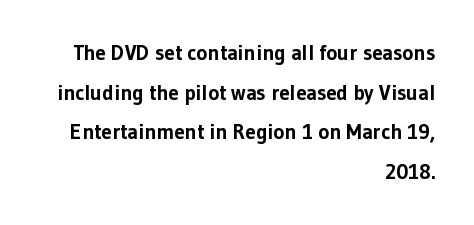
Every letter is thick-stroked: bold, no question. This sample uses plain, unmodified letter spacing. Unlike italic type, these characters show no tilt at all. The paragraph has a hard right edge and a soft left edge. Check under the words: just untouched page.
